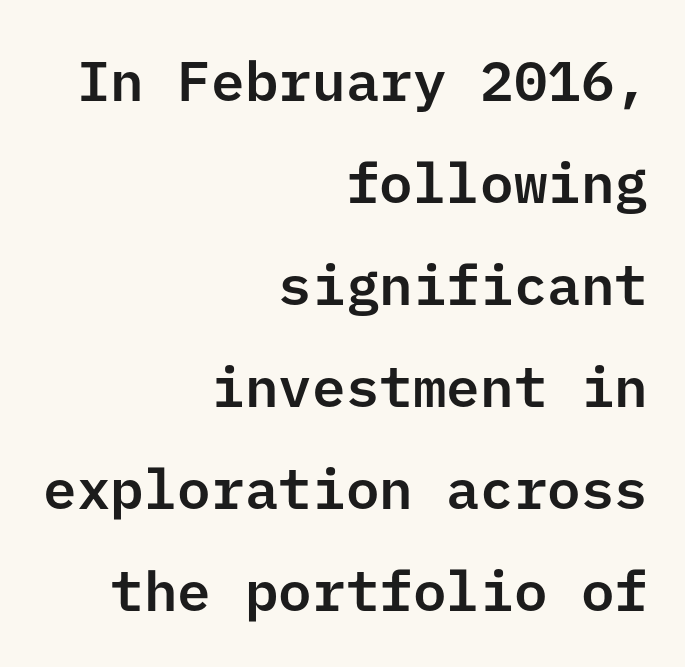
Q: Is the text italic (slanted)? A: No, it is upright.
Q: Is the typeface a serif or a sans-serif typeface? A: Sans-serif.
Q: Is the text underlined? A: No.
Q: How is the paragraph aligned? A: Right-aligned.
Q: Is the spacing between letters normal or unusually wide? A: Normal.
Q: Width (condensed, normal, or wide)? A: Normal.
Q: Stroke contrast? A: Low.
Q: x-height? A: Medium.
